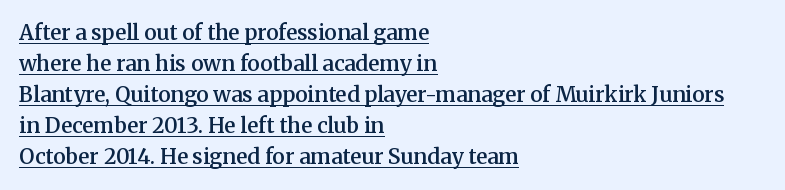
{"italic": "no", "bold": "semi", "underline": "yes", "align": "left", "line_spacing": "normal", "line_spacing_ratio": 1.48, "letter_spacing": "normal", "letter_spacing_em": 0.0, "glyph_px": 21}
